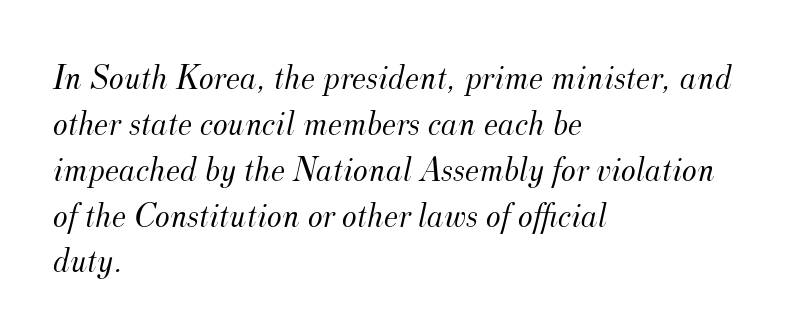
Q: Is the text bold? A: No.
Q: Is the text italic (slanted)? A: Yes, it leans right by about 12 degrees.
Q: Is the typeface a serif or a sans-serif typeface? A: Serif.
Q: Is the text underlined? A: No.
Q: How is the paragraph aligned? A: Left-aligned.
Q: Is the spacing between letters normal or unusually wide? A: Normal.
Q: Is the spacing between lines tight, normal or loose? A: Normal.
Q: Width (condensed, normal, or wide)? A: Normal.
Q: Stroke contrast? A: Medium.
Q: x-height? A: Small.
Q: Monospaced? A: No.
